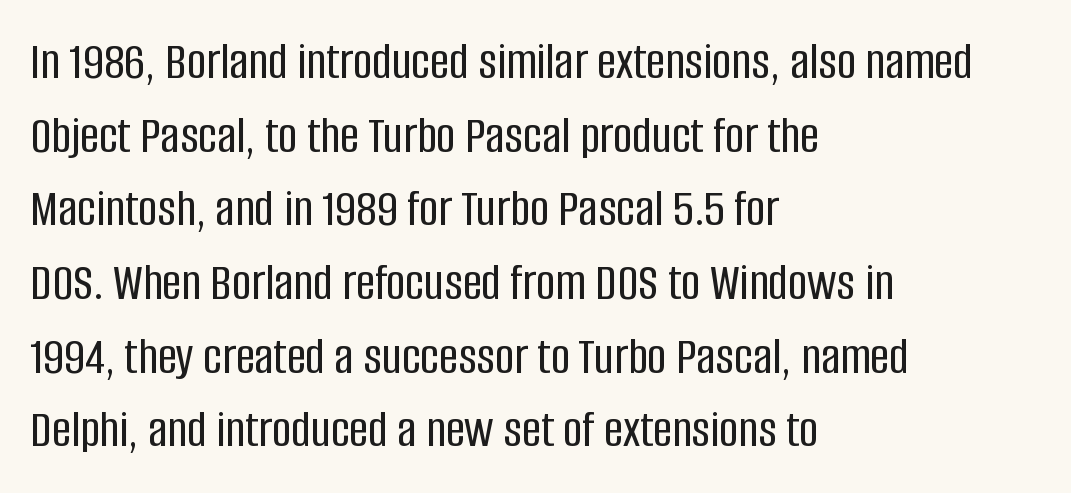
Q: Is the text italic (slanted)? A: No, it is upright.
Q: Is the typeface a serif or a sans-serif typeface? A: Sans-serif.
Q: Is the text underlined? A: No.
Q: How is the paragraph aligned? A: Left-aligned.
Q: Is the spacing between letters normal or unusually wide? A: Normal.
Q: Is the spacing between lines tight, normal or loose? A: Normal.
Q: Width (condensed, normal, or wide)? A: Condensed.
Q: Stroke contrast? A: Low.
Q: x-height? A: Large.
Q: Monospaced? A: No.
